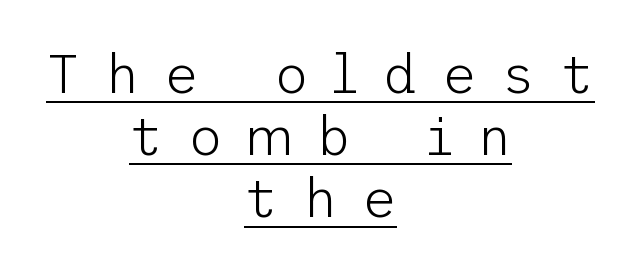
Q: Is the text bold? A: No.
Q: Is the text italic (slanted)? A: No, it is upright.
Q: Is the typeface a serif or a sans-serif typeface? A: Sans-serif.
Q: Is the text underlined? A: Yes.
Q: How is the paragraph aligned? A: Centered.
Q: Is the spacing between letters normal or unusually wide? A: Unusually wide.
Q: Is the spacing between lines tight, normal or loose? A: Tight.
Q: Width (condensed, normal, or wide)? A: Normal.
Q: Stroke contrast? A: Low.
Q: x-height? A: Medium.
